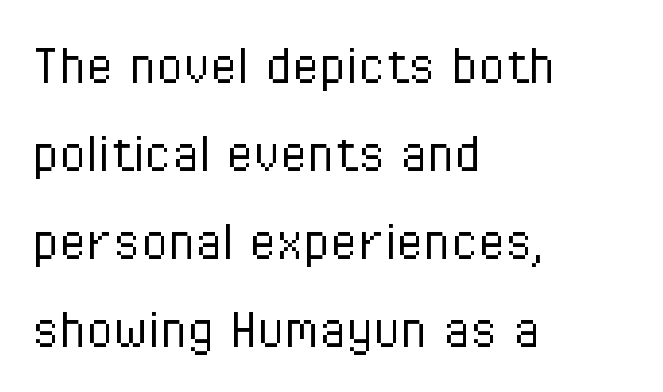
Q: Is the text bold? A: No.
Q: Is the text italic (slanted)? A: No, it is upright.
Q: Is the typeface a serif or a sans-serif typeface? A: Sans-serif.
Q: Is the text underlined? A: No.
Q: How is the paragraph aligned? A: Left-aligned.
Q: Is the spacing between letters normal or unusually wide? A: Normal.
Q: Is the spacing between lines tight, normal or loose? A: Normal.
Q: Width (condensed, normal, or wide)? A: Condensed.
Q: Stroke contrast? A: Low.
Q: x-height? A: Medium.
Q: Monospaced? A: No.
